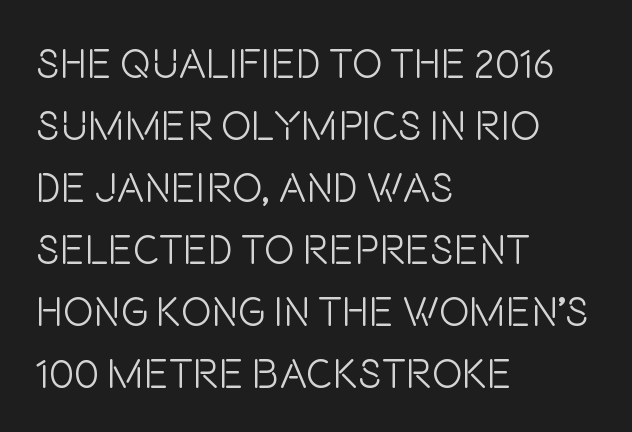
{"serif": "no", "italic": "no", "bold": "no", "weight": "light", "width": "condensed", "stroke_contrast": "low", "x_height": "large", "monospaced": "no", "underline": "no", "align": "left", "line_spacing": "normal", "line_spacing_ratio": 1.51, "letter_spacing": "normal", "letter_spacing_em": 0.0, "glyph_px": 41}
